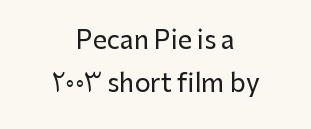
Upright lettering throughout. The zone under the glyphs is completely vacant. Typeset on center — no edge is straight. No extra tracking has been applied to these lines.
